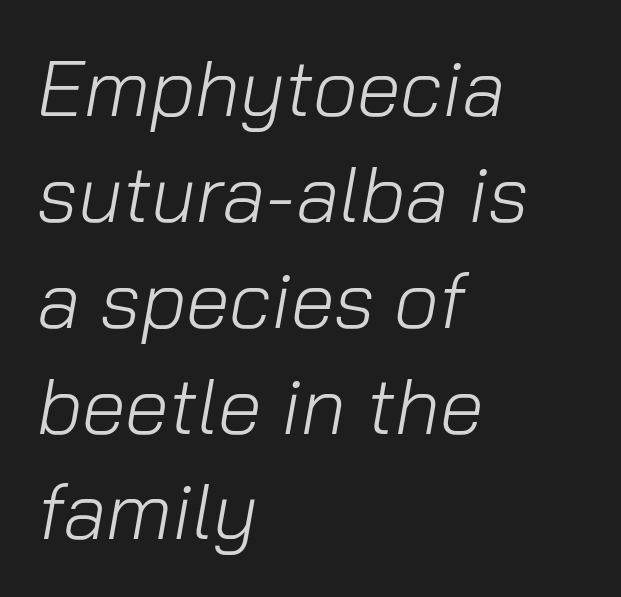
{"italic": "yes", "lean": "right", "slant_degrees": 10, "bold": "no", "weight": "light", "width": "normal", "stroke_contrast": "low", "x_height": "medium", "monospaced": "no", "underline": "no", "align": "left", "line_spacing": "normal", "line_spacing_ratio": 1.34, "letter_spacing": "normal", "letter_spacing_em": 0.0, "glyph_px": 79}
